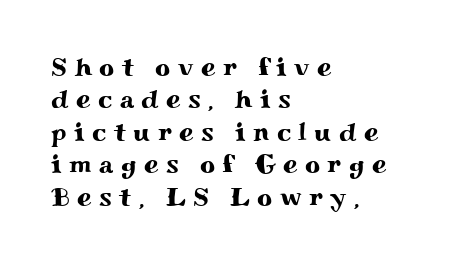
The image shows 26 px text type, upright; set left-aligned, normal line spacing (1.25x), unusually wide letter spacing (+0.29 em), not underlined.
